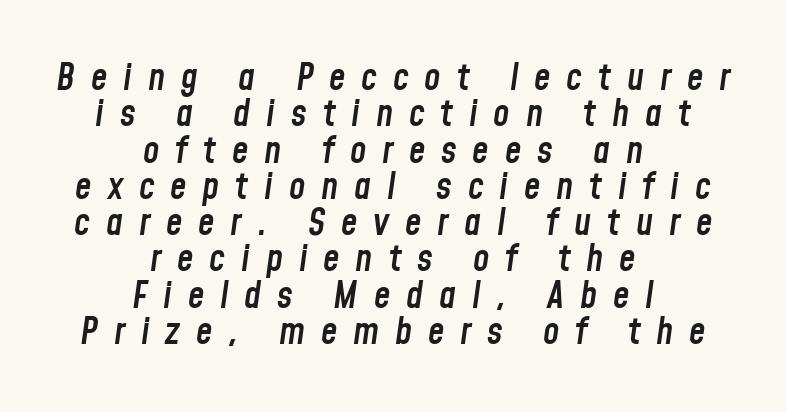
{"italic": "yes", "lean": "right", "slant_degrees": 8, "bold": "semi", "weight": "semibold", "width": "condensed", "stroke_contrast": "low", "x_height": "medium", "monospaced": "no", "underline": "no", "align": "center", "line_spacing": "tight", "line_spacing_ratio": 0.98, "letter_spacing": "wide", "letter_spacing_em": 0.43, "glyph_px": 37}
